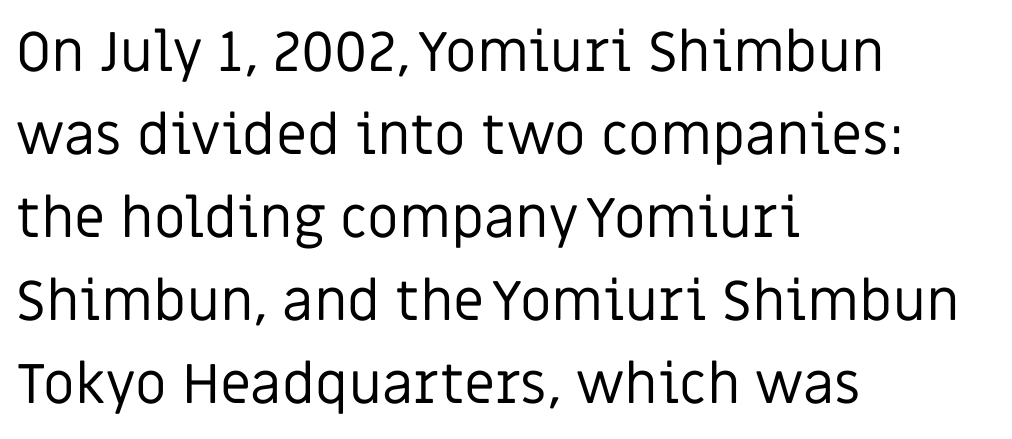
Q: Is the text bold? A: No.
Q: Is the text italic (slanted)? A: No, it is upright.
Q: Is the typeface a serif or a sans-serif typeface? A: Sans-serif.
Q: Is the text underlined? A: No.
Q: How is the paragraph aligned? A: Left-aligned.
Q: Is the spacing between letters normal or unusually wide? A: Normal.
Q: Is the spacing between lines tight, normal or loose? A: Normal.
Q: Width (condensed, normal, or wide)? A: Normal.
Q: Stroke contrast? A: Low.
Q: x-height? A: Large.
Q: Monospaced? A: No.
